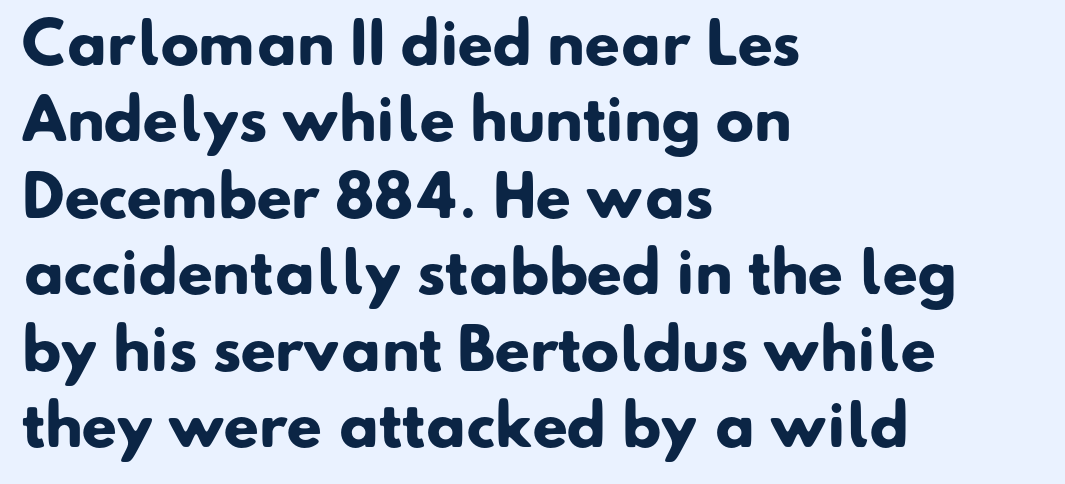
{"serif": "no", "bold": "yes", "weight": "heavy", "width": "normal", "stroke_contrast": "low", "x_height": "small", "monospaced": "no", "underline": "no", "align": "left", "line_spacing": "normal", "line_spacing_ratio": 1.34, "letter_spacing": "normal", "letter_spacing_em": 0.0, "glyph_px": 57}
